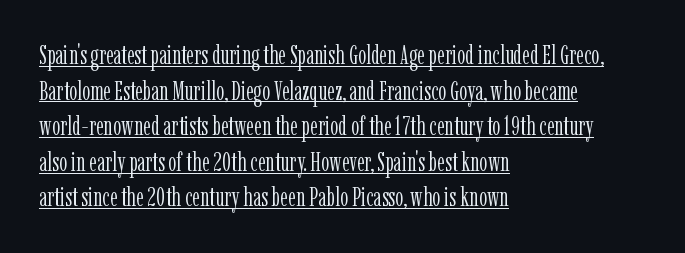
Q: Is the text bold? A: No.
Q: Is the text italic (slanted)? A: No, it is upright.
Q: Is the text underlined? A: Yes.
Q: How is the paragraph aligned? A: Left-aligned.
Q: Is the spacing between letters normal or unusually wide? A: Normal.
Q: Is the spacing between lines tight, normal or loose? A: Normal.
